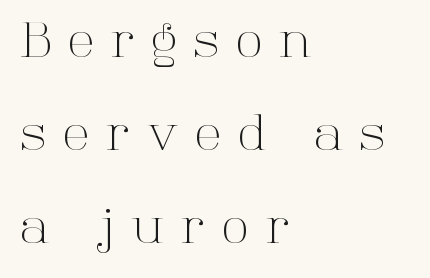
Horizontally, the lines are justified to the leading edge only. Interline gaps are noticeably wide in this sample. Each row of text sits above clean, open space. The passage shown is typeset with a serif family. The font's upright variant was chosen for this text.
